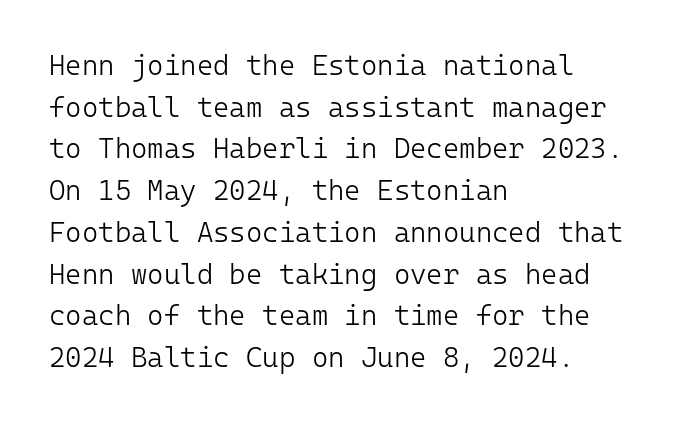
Clear beneath every line of the passage. Horizontal alignment here is leftward, the default for most running prose. Summary of weight: not heavy and not bold. In terms of posture, this sample is upright. Fixed-width glyphs throughout — classic coding-font behaviour.
